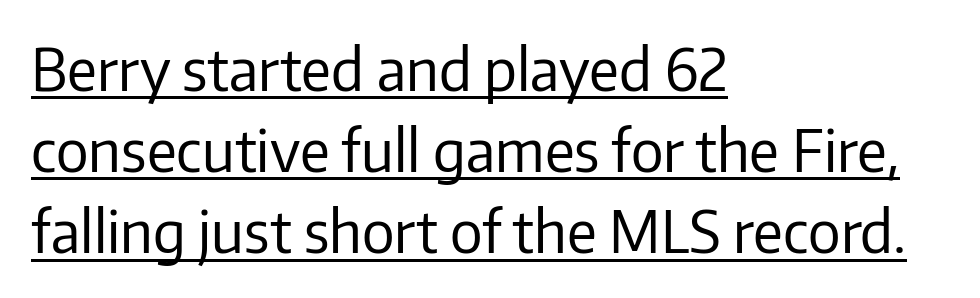
{"serif": "no", "italic": "no", "bold": "no", "weight": "regular", "width": "normal", "stroke_contrast": "low", "x_height": "medium", "monospaced": "no", "underline": "yes", "align": "left", "line_spacing": "normal", "line_spacing_ratio": 1.4, "letter_spacing": "normal", "letter_spacing_em": 0.0, "glyph_px": 58}
